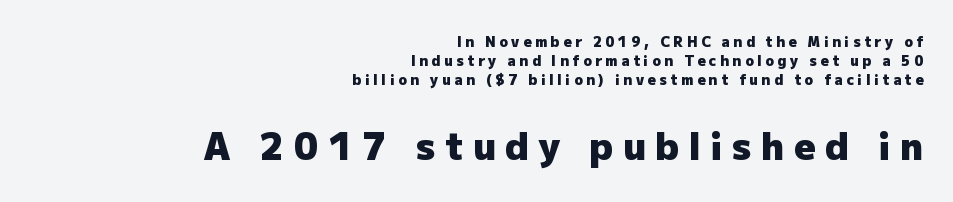
{"serif": "no", "italic": "no", "bold": "yes", "weight": "heavy", "width": "normal", "stroke_contrast": "low", "x_height": "medium", "monospaced": "no", "underline": "no", "align": "right", "line_spacing": "normal", "line_spacing_ratio": 1.37, "letter_spacing": "wide", "letter_spacing_em": 0.26, "larger_block": "second", "size_ratio": 2.64, "glyph_px": 37}
